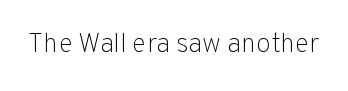
Q: Is the text bold? A: No.
Q: Is the text italic (slanted)? A: No, it is upright.
Q: Is the text underlined? A: No.
Q: Is the spacing between letters normal or unusually wide? A: Normal.
